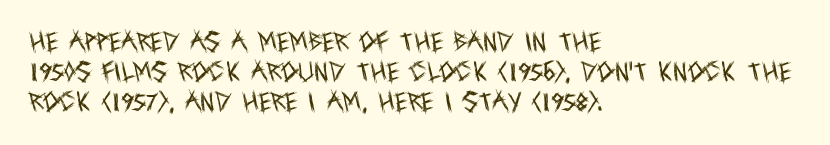
The image shows 22 px text type, upright; set left-aligned, normal line spacing (1.37x), normal letter spacing, not underlined.
